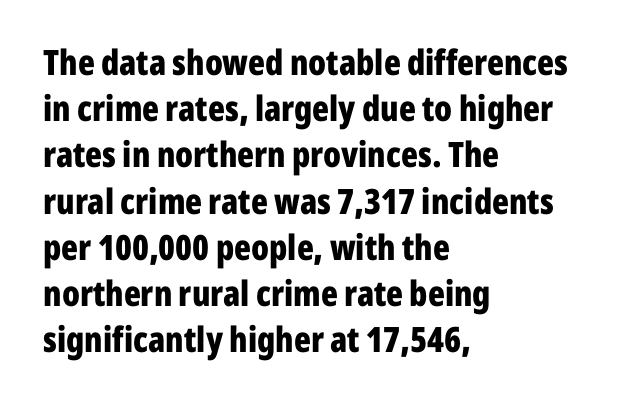
{"serif": "no", "italic": "no", "bold": "yes", "weight": "bold", "width": "condensed", "stroke_contrast": "low", "x_height": "medium", "monospaced": "no", "underline": "no", "align": "left", "line_spacing": "normal", "line_spacing_ratio": 1.32, "letter_spacing": "normal", "letter_spacing_em": 0.0, "glyph_px": 35}
